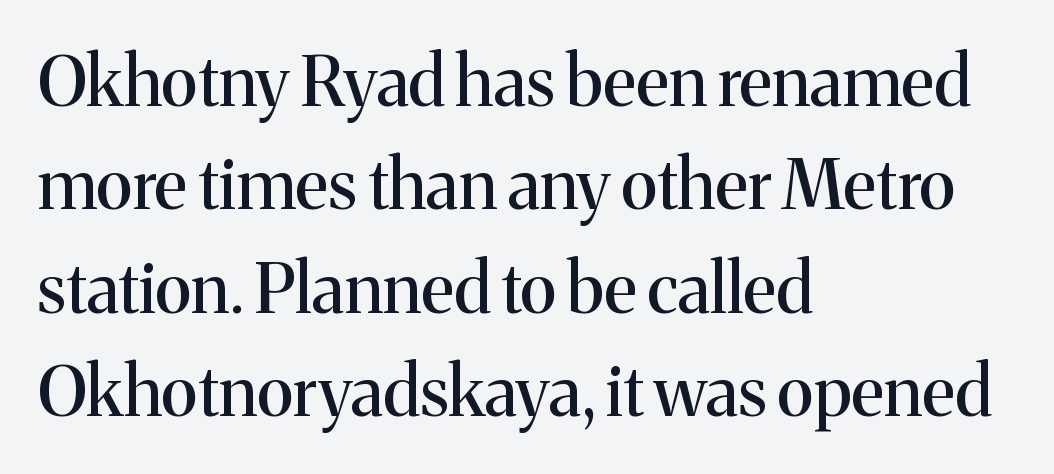
{"serif": "yes", "italic": "no", "width": "normal", "stroke_contrast": "medium", "x_height": "medium", "monospaced": "no", "underline": "no", "align": "left", "line_spacing": "normal", "line_spacing_ratio": 1.5, "letter_spacing": "normal", "letter_spacing_em": 0.0, "glyph_px": 69}
